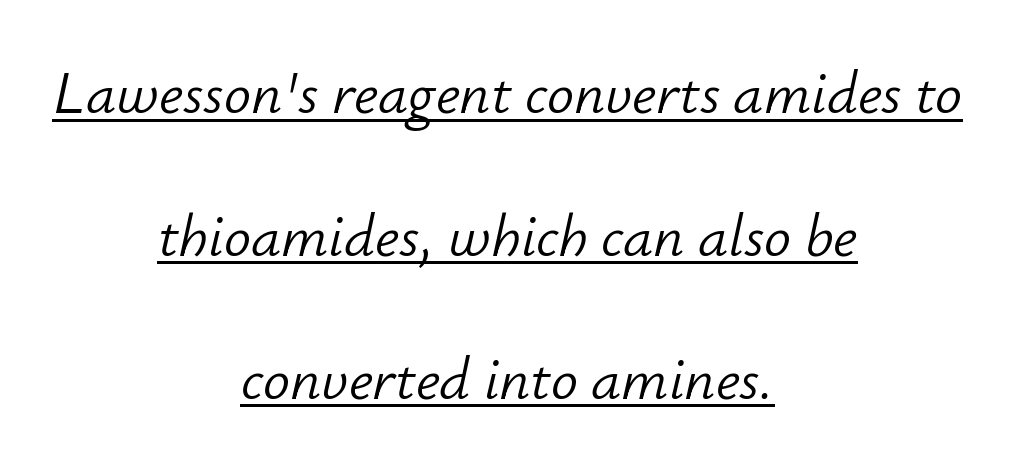
Compared with undecorated copy, this sample adds a rule below the words. Summary of weight: not heavy and not bold. The vertical gap from one line to the next is large. Horizontal alignment here is central, giving a formal, balanced look. Standard letterfit; no display-style spreading of the glyphs. A typesetter would call this proportional, since set widths differ per character.
